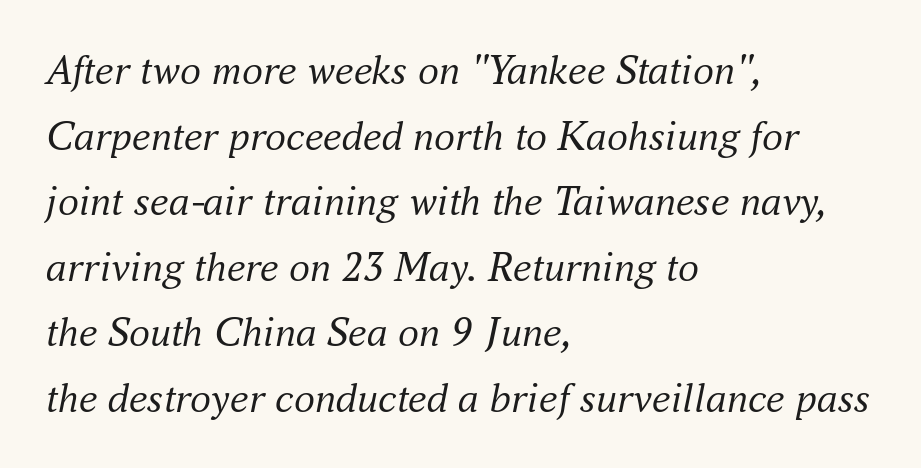
Q: Is the text bold? A: No.
Q: Is the text italic (slanted)? A: Yes, it leans right by about 16 degrees.
Q: Is the typeface a serif or a sans-serif typeface? A: Serif.
Q: Is the text underlined? A: No.
Q: How is the paragraph aligned? A: Left-aligned.
Q: Is the spacing between letters normal or unusually wide? A: Normal.
Q: Is the spacing between lines tight, normal or loose? A: Normal.
Q: Width (condensed, normal, or wide)? A: Normal.
Q: Stroke contrast? A: Medium.
Q: x-height? A: Small.
Q: Monospaced? A: No.
